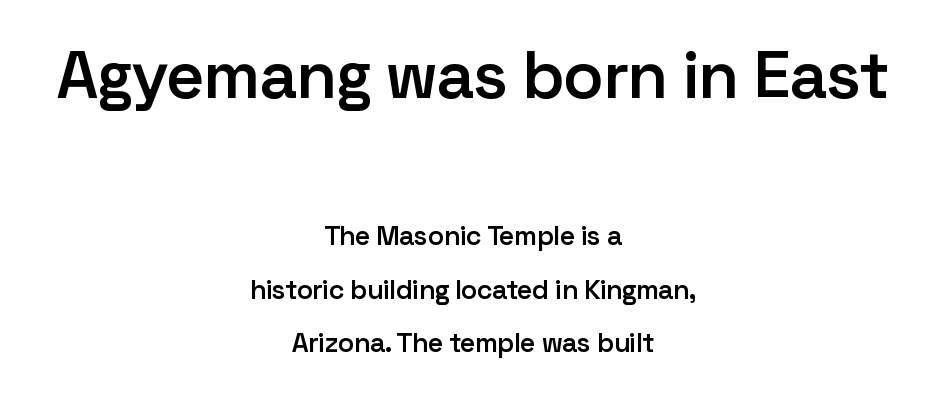
Q: Is the text bold? A: Semi-bold.
Q: Is the text italic (slanted)? A: No, it is upright.
Q: Is the typeface a serif or a sans-serif typeface? A: Sans-serif.
Q: Is the text underlined? A: No.
Q: How is the paragraph aligned? A: Centered.
Q: Is the spacing between letters normal or unusually wide? A: Normal.
Q: Is the spacing between lines tight, normal or loose? A: Loose.
Q: Which block of text is set in a larger size, the first (top) or the second (bottom)? A: The first (top) one.
Q: Width (condensed, normal, or wide)? A: Normal.
Q: Stroke contrast? A: Low.
Q: x-height? A: Medium.
Q: Monospaced? A: No.
